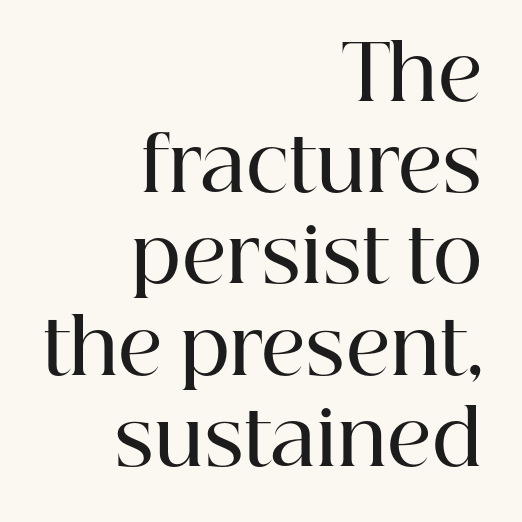
Short and long lines alike share a common ending point at right. The face used here is proportionally spaced, like ordinary book or web type. The passage shown is not underscored anywhere. Notice how the stems are strictly vertical — no italics here. This sample uses plain, unmodified letter spacing. As a designer I'd log this as weight 600, semibold.
